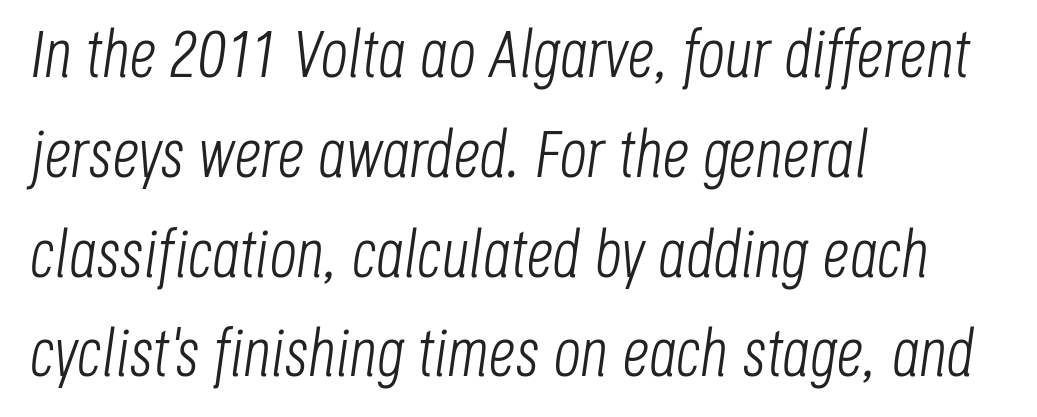
Q: Is the text bold? A: No.
Q: Is the text italic (slanted)? A: Yes, it leans right by about 8 degrees.
Q: Is the text underlined? A: No.
Q: How is the paragraph aligned? A: Left-aligned.
Q: Is the spacing between letters normal or unusually wide? A: Normal.
Q: Is the spacing between lines tight, normal or loose? A: Normal.
Q: Width (condensed, normal, or wide)? A: Condensed.
Q: Stroke contrast? A: Low.
Q: x-height? A: Large.
Q: Monospaced? A: No.
